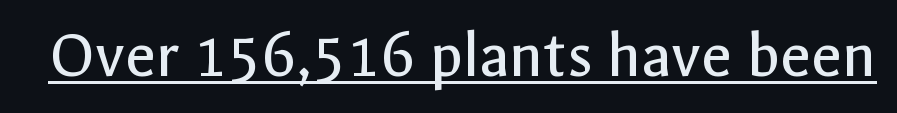
Q: Is the text bold? A: No.
Q: Is the text italic (slanted)? A: No, it is upright.
Q: Is the typeface a serif or a sans-serif typeface? A: Sans-serif.
Q: Is the text underlined? A: Yes.
Q: Is the spacing between letters normal or unusually wide? A: Normal.
Q: Width (condensed, normal, or wide)? A: Normal.
Q: x-height? A: Medium.
Q: Monospaced? A: No.
